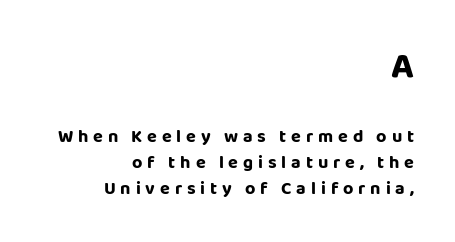
The image shows 37 px sans-serif type, upright; set right-aligned, normal line spacing (1.45x), unusually wide letter spacing (+0.27 em), not underlined; the first (top) block is 2.06x larger; low stroke contrast and a large x-height.
